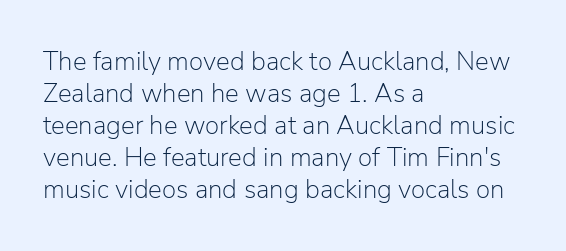
The image shows 26 px text type, upright; set left-aligned, line spacing 1.23x, normal letter spacing, not underlined.
